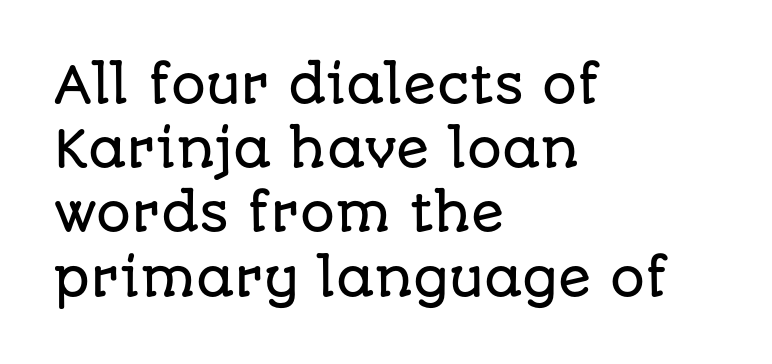
The image shows 49 px sans-serif type, upright; set left-aligned, normal line spacing (1.31x), normal letter spacing, not underlined; low stroke contrast and a large x-height.
